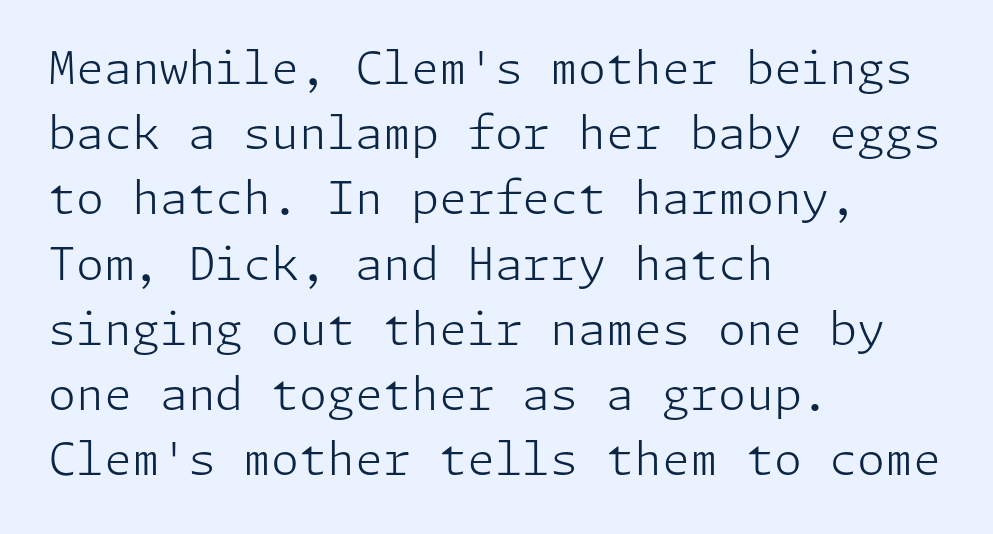
The image shows 45 px light sans-serif type, upright; set left-aligned, normal line spacing (1.45x), normal letter spacing, not underlined; low stroke contrast and a medium x-height.
